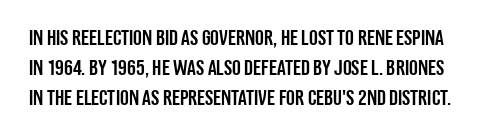
Words float on clear page, feet unadorned. Regular leading. When letters stand straight like this, we call the style roman or upright. Nothing unusual about the tracking: characters are spaced as the font intends.
